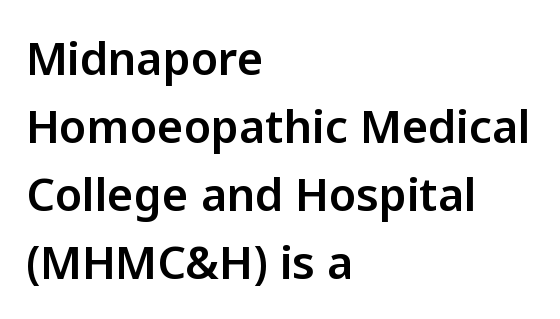
Q: Is the text italic (slanted)? A: No, it is upright.
Q: Is the typeface a serif or a sans-serif typeface? A: Sans-serif.
Q: Is the text underlined? A: No.
Q: How is the paragraph aligned? A: Left-aligned.
Q: Is the spacing between letters normal or unusually wide? A: Normal.
Q: Is the spacing between lines tight, normal or loose? A: Normal.
Q: Width (condensed, normal, or wide)? A: Normal.
Q: Stroke contrast? A: Low.
Q: x-height? A: Medium.
Q: Monospaced? A: No.
